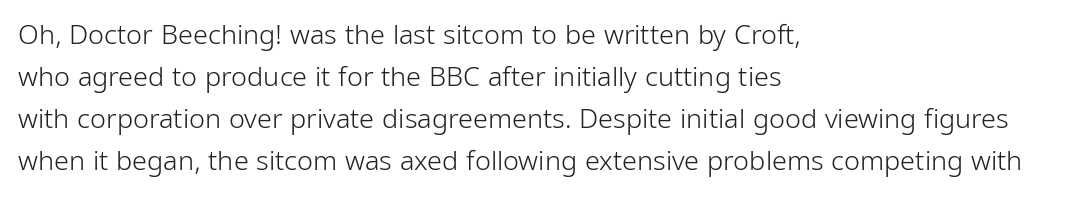
Q: Is the text bold? A: No.
Q: Is the text italic (slanted)? A: No, it is upright.
Q: Is the text underlined? A: No.
Q: How is the paragraph aligned? A: Left-aligned.
Q: Is the spacing between letters normal or unusually wide? A: Normal.
Q: Is the spacing between lines tight, normal or loose? A: Normal.
